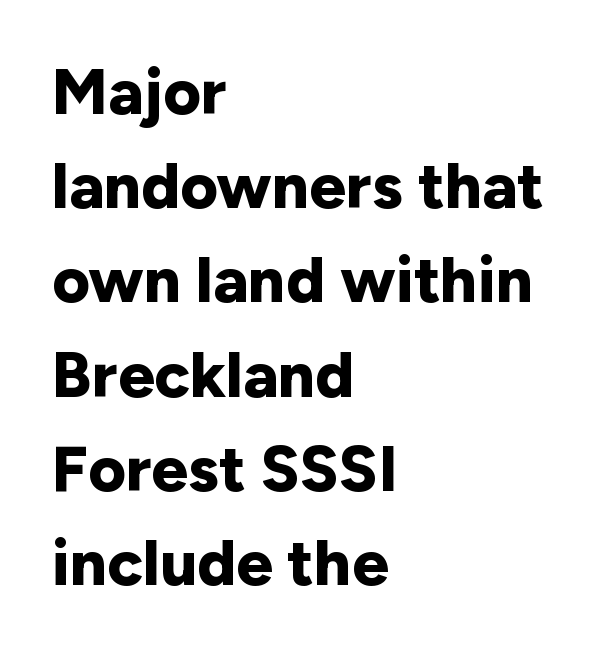
Q: Is the text bold? A: Yes.
Q: Is the text italic (slanted)? A: No, it is upright.
Q: Is the typeface a serif or a sans-serif typeface? A: Sans-serif.
Q: Is the text underlined? A: No.
Q: How is the paragraph aligned? A: Left-aligned.
Q: Is the spacing between letters normal or unusually wide? A: Normal.
Q: Is the spacing between lines tight, normal or loose? A: Normal.
Q: Width (condensed, normal, or wide)? A: Normal.
Q: Stroke contrast? A: Low.
Q: x-height? A: Medium.
Q: Monospaced? A: No.
